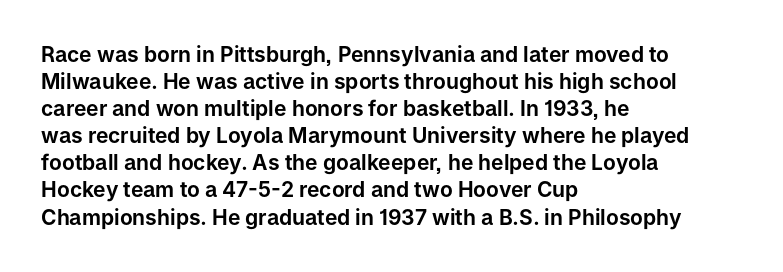
The letters stand straight up with perfectly vertical stems. Tracking here is standard; glyphs follow each other at the usual distance. Whoever set this chose a conventional vertical rhythm. The paragraph has a hard left edge and a soft right edge. Has an underline been added? It has not.
